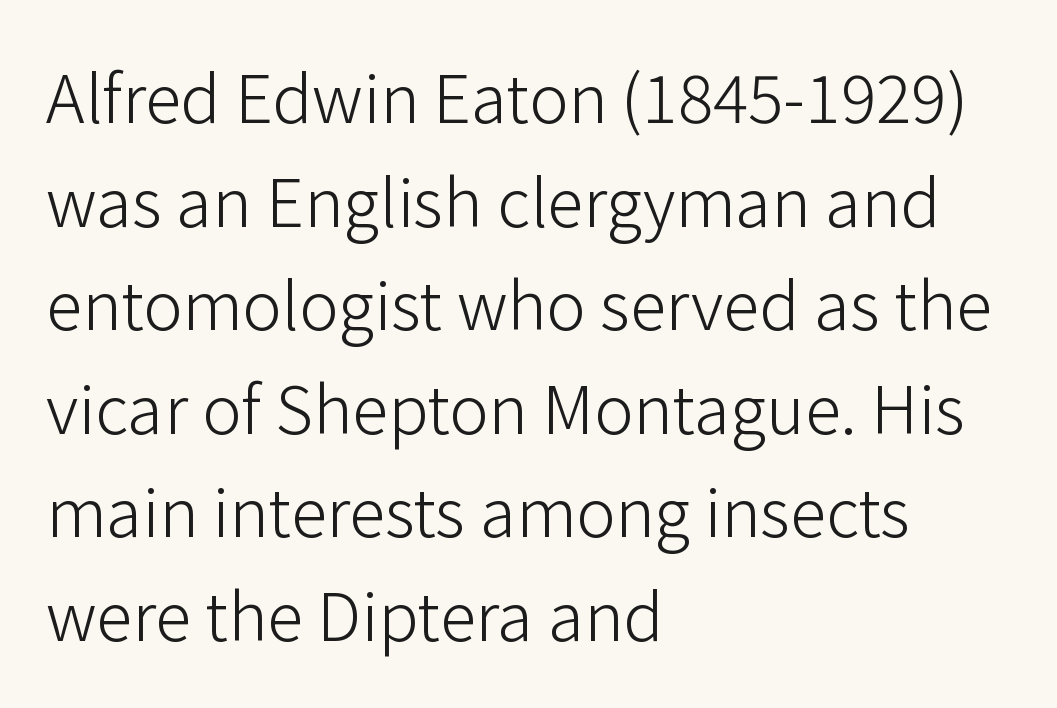
The font family rendered here belongs to the sans-serif group. The rendering uses a moderate line-height, typical for paragraphs. The rendering keeps characters at their native spacing. The strokes are not fattened; the text isn't bold. This rendering uses left alignment, leaving the right contour irregular. Check the space under the baseline: it is left empty.
